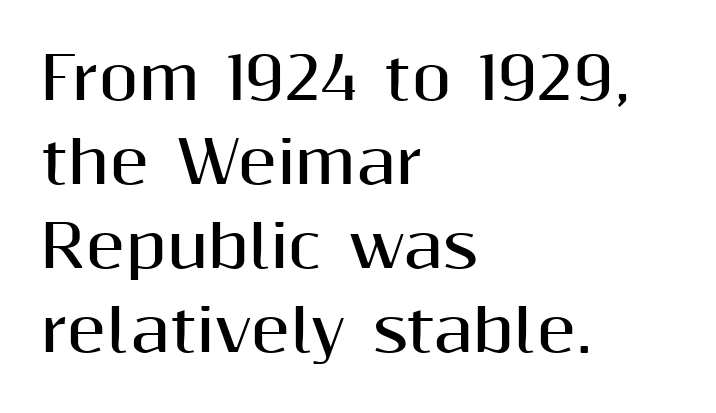
Q: Is the text bold? A: Yes.
Q: Is the text italic (slanted)? A: No, it is upright.
Q: Is the typeface a serif or a sans-serif typeface? A: Sans-serif.
Q: Is the text underlined? A: No.
Q: How is the paragraph aligned? A: Left-aligned.
Q: Is the spacing between letters normal or unusually wide? A: Normal.
Q: Is the spacing between lines tight, normal or loose? A: Normal.
Q: Width (condensed, normal, or wide)? A: Normal.
Q: Stroke contrast? A: Medium.
Q: x-height? A: Medium.
Q: Monospaced? A: No.
